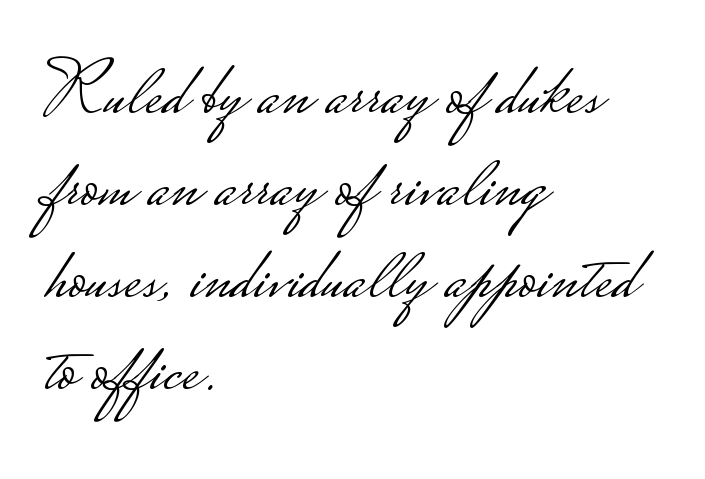
The image shows 76 px light, wide sans-serif type; set left-aligned, line spacing 1.21x, normal letter spacing, not underlined; low stroke contrast.
